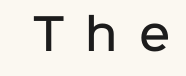
The image shows 43 px semibold sans-serif type, upright; set unusually wide letter spacing (+0.49 em), not underlined; low stroke contrast and a medium x-height.
